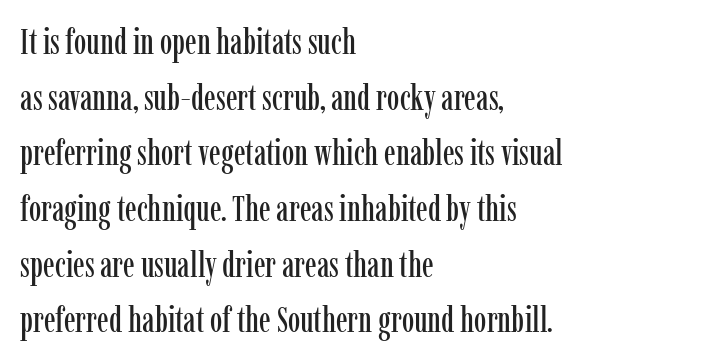
The image shows 35 px condensed serif type, upright; set left-aligned, normal line spacing (1.59x), normal letter spacing, not underlined; low stroke contrast and a medium x-height.
